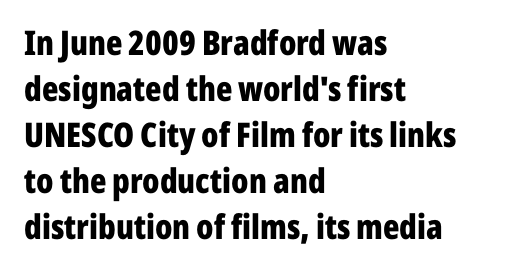
The image shows 34 px bold, condensed sans-serif type, upright; set left-aligned, normal line spacing (1.35x), normal letter spacing, not underlined; low stroke contrast and a medium x-height.
